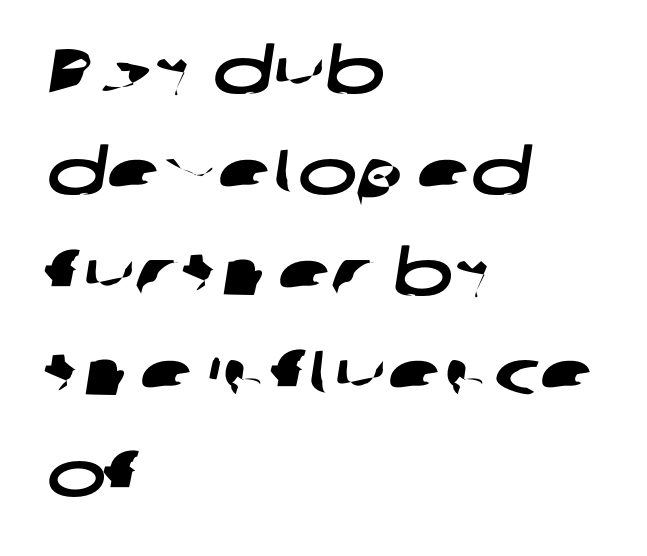
The image shows 63 px wide sans-serif type; set left-aligned, normal line spacing (1.6x), normal letter spacing, not underlined; low stroke contrast and a medium x-height.
